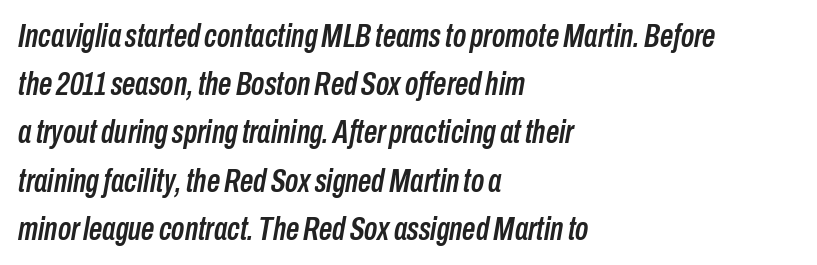
{"italic": "yes", "lean": "right", "slant_degrees": 10, "width": "condensed", "stroke_contrast": "low", "x_height": "medium", "monospaced": "no", "underline": "no", "align": "left", "line_spacing": "normal", "line_spacing_ratio": 1.46, "letter_spacing": "normal", "letter_spacing_em": 0.0, "glyph_px": 33}
